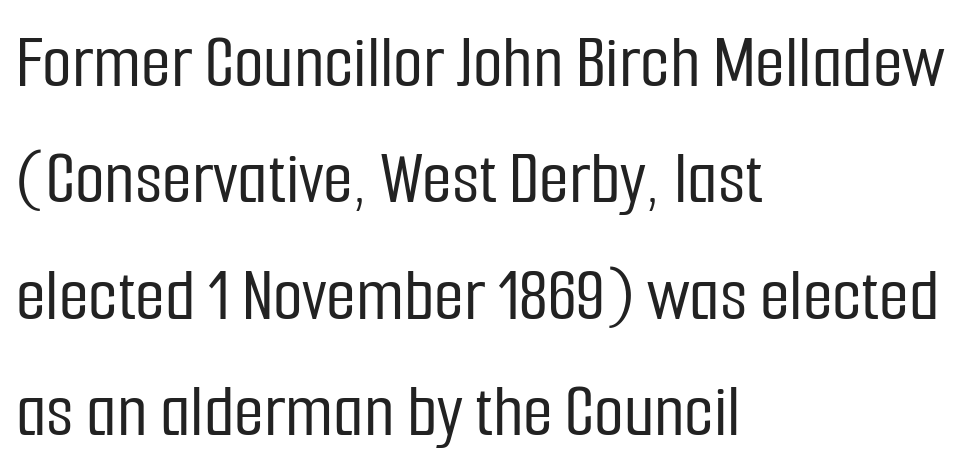
These lines keep a tight, regular rhythm from letter to letter. The block of text has a typical density, with ordinary space between rows. The font's upright variant was chosen for this text. These lines are set flush left with a ragged right edge. You can tell from the bare stems that sans-serif type was used.
